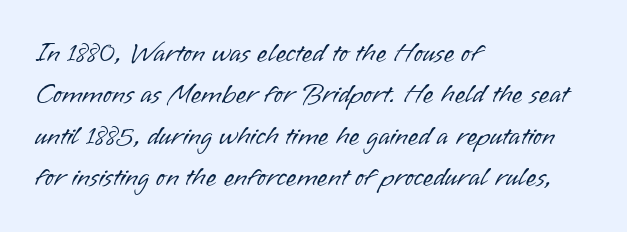
Q: Is the text bold? A: No.
Q: Is the text italic (slanted)? A: Yes.
Q: Is the text underlined? A: No.
Q: How is the paragraph aligned? A: Left-aligned.
Q: Is the spacing between letters normal or unusually wide? A: Normal.
Q: Is the spacing between lines tight, normal or loose? A: Normal.
